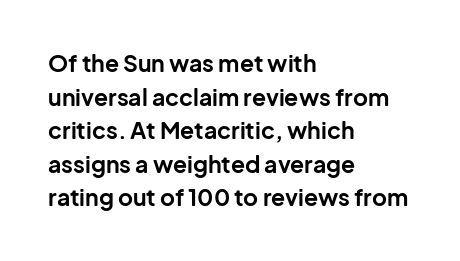
{"italic": "no", "bold": "yes", "underline": "no", "align": "left", "line_spacing": "normal", "line_spacing_ratio": 1.46, "letter_spacing": "normal", "letter_spacing_em": 0.0, "glyph_px": 23}
